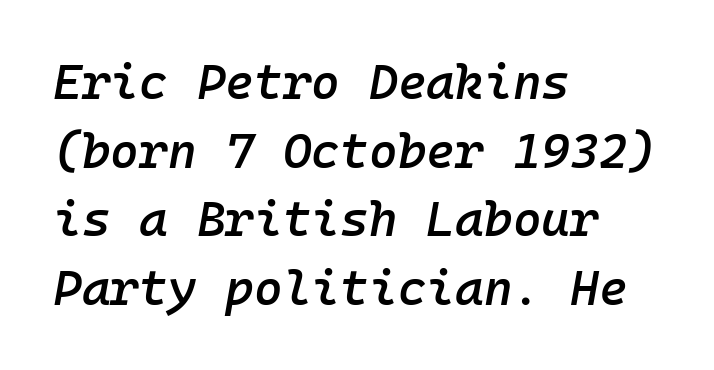
Moderately thickened strokes mark this as semibold type. Spacing verdict: monospaced, one width for all characters. Nobody touched the tracking dial on this one. Underline: absent.
